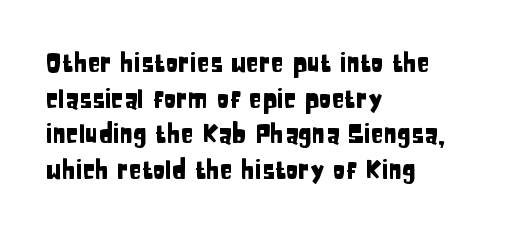
Compared with a centered layout, this one pins lines to the left instead. These lines were composed using upright roman letters. The type is set solid horizontally, with unmodified tracking. Vertical spacing — default. A bare baseline throughout the passage.
